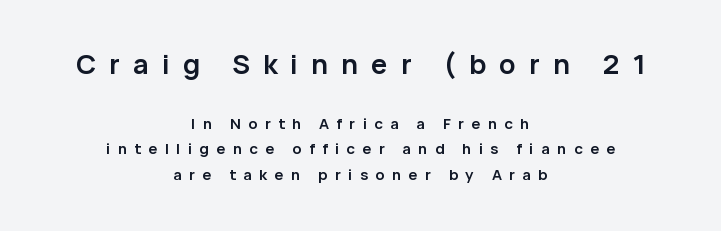
Line starts and ends both wander, symmetrically. Each row of text sits above clean, open space. Bigger letters appear in the top chunk; the bottom chunk is reduced. Is the letter spacing exaggerated? Yes — the characters are pushed far apart. In terms of weight, the rendering is a true, heavy bold.
